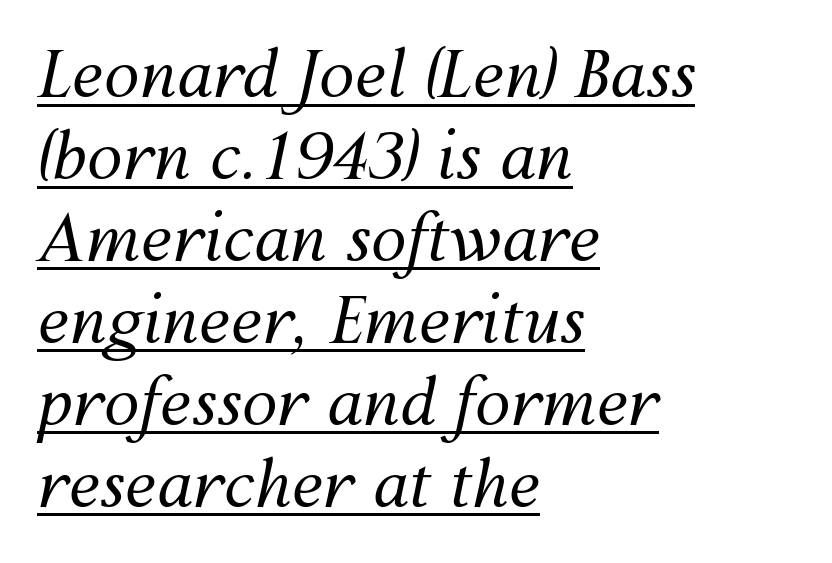
A typesetter would call this zero additional tracking. The weight tops out at a normal text grade. Rows of type keep a routine distance in the vertical direction. You could not count columns in this text — the font is proportionally spaced. When letters slant like this, we call the style italic. The passage is arranged the way most books set body copy — flush left.
